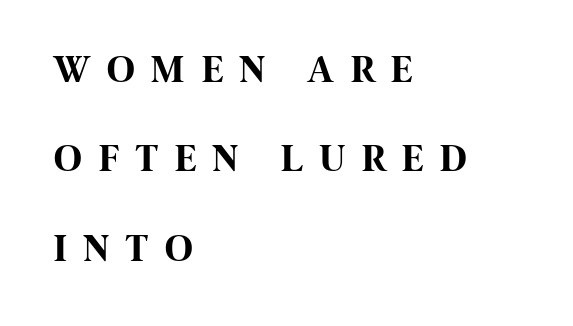
Reading down the column, the eye jumps a long way to each next line. In terms of letterform style, serifs are entirely absent. The baseline area is clear. Notice how the passage keeps a crisp vertical edge on the left only. Upright lettering throughout.
